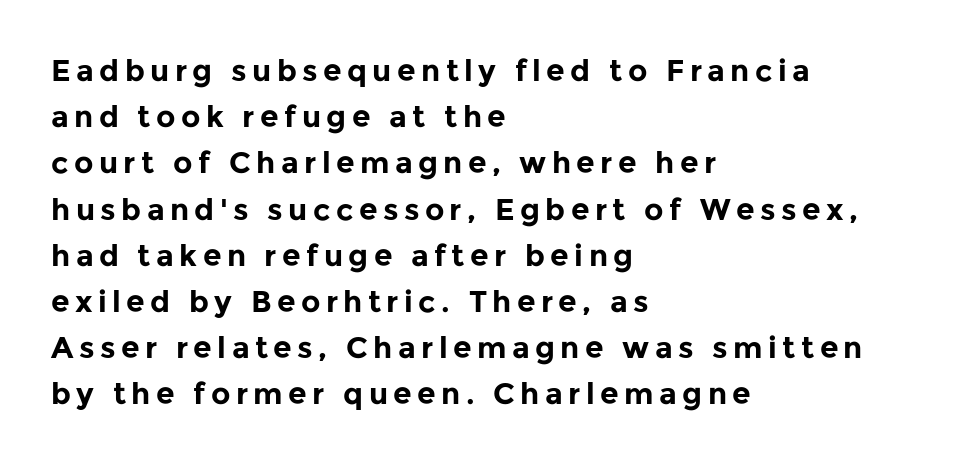
The image shows 30 px bold sans-serif type, upright; set left-aligned, normal line spacing (1.54x), not underlined; low stroke contrast and a medium x-height.
